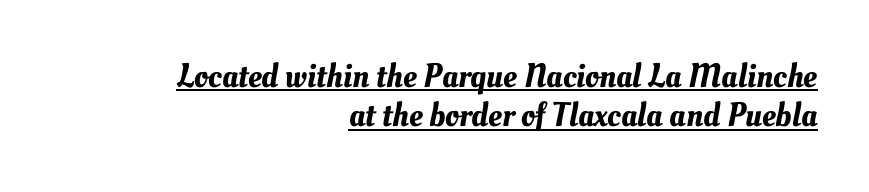
Q: Is the text underlined? A: Yes.
Q: How is the paragraph aligned? A: Right-aligned.
Q: Is the spacing between letters normal or unusually wide? A: Normal.
Q: Width (condensed, normal, or wide)? A: Normal.
Q: Stroke contrast? A: Medium.
Q: x-height? A: Small.
Q: Monospaced? A: No.
